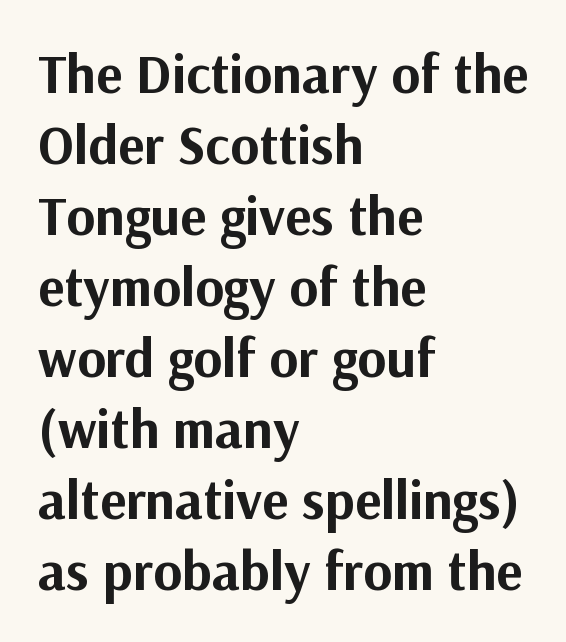
The compositor pushed each line to the left boundary. If you drew a line through each stem, it would be perfectly vertical. Each letter keeps its own natural width here, so spacing adapts to shape. The space directly below the letters is spotless. Compared with typical paragraphs, the rows here are spaced about the same.
